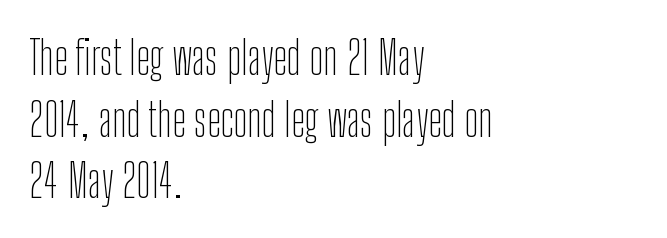
The string is rendered with underlining switched off. The face used here is rendered with its standard letterfit. Note the varied advance widths — an 'i' is clearly narrower than an 'm'. The rendering shows plain stroke endings on the letterforms — a sans-serif design.
